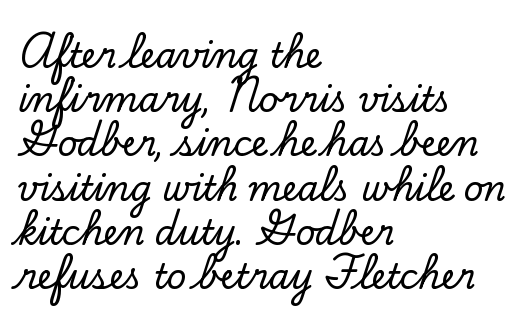
Each letter keeps its own natural width here, so spacing adapts to shape. This sample is left-justified, so line endings fall wherever the words run out. How are the letters spaced? Ordinarily, with no added tracking. Horizontal bands of white between lines are of average thickness.
